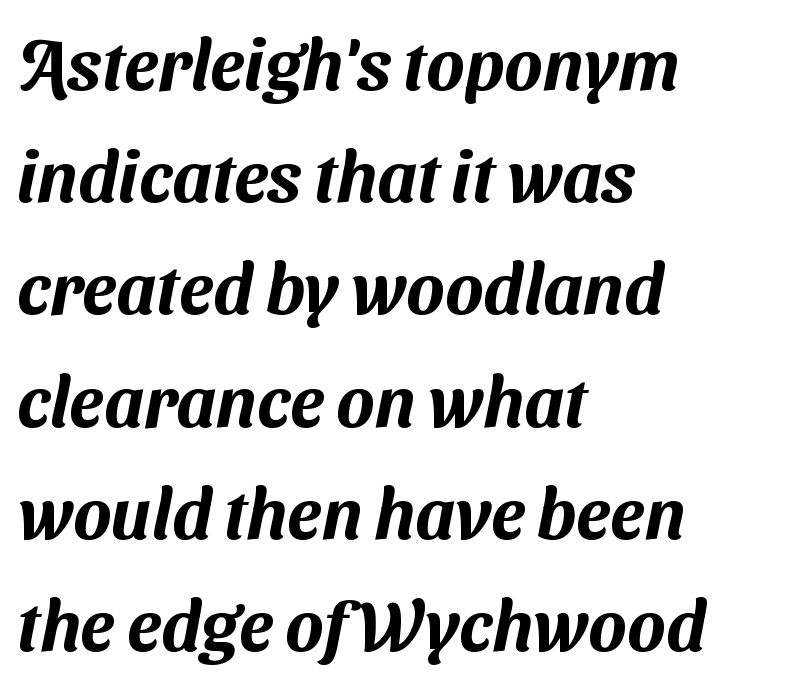
Q: Is the typeface a serif or a sans-serif typeface? A: Sans-serif.
Q: Is the text underlined? A: No.
Q: How is the paragraph aligned? A: Left-aligned.
Q: Is the spacing between letters normal or unusually wide? A: Normal.
Q: Is the spacing between lines tight, normal or loose? A: Normal.
Q: Width (condensed, normal, or wide)? A: Normal.
Q: Stroke contrast? A: Medium.
Q: x-height? A: Medium.
Q: Monospaced? A: No.
